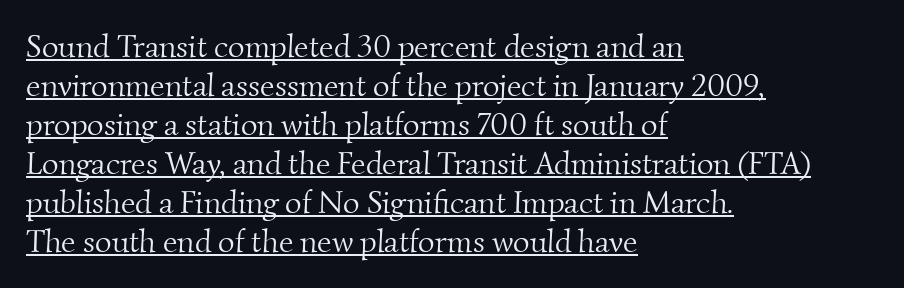
{"serif": "yes", "bold": "no", "weight": "light", "width": "normal", "stroke_contrast": "medium", "x_height": "small", "monospaced": "no", "underline": "yes", "align": "left", "line_spacing_ratio": 1.22, "letter_spacing": "normal", "letter_spacing_em": 0.0, "glyph_px": 32}
